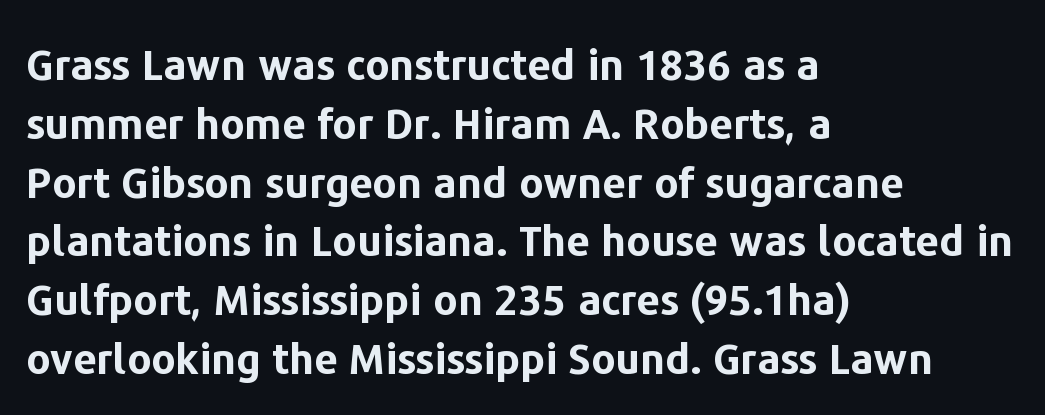
The image shows 42 px bold sans-serif type, upright; set left-aligned, normal line spacing (1.4x), normal letter spacing, not underlined; low stroke contrast and a medium x-height.
